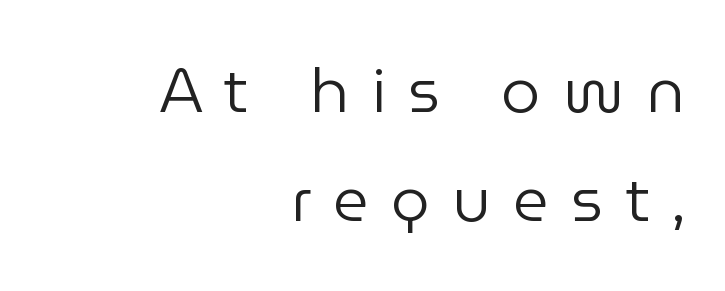
Check under the words: just untouched page. Note the varied advance widths — an 'i' is clearly narrower than an 'm'. Stroke terminals: plain, sans-serif. Caption: expanded tracking, letters set apart. Short and long lines alike share a common ending point at right. The strokes carry an ordinary text weight at most.
